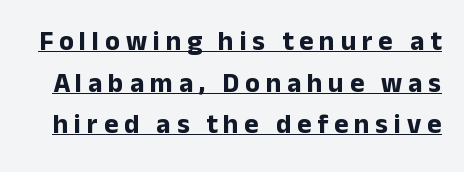
It's the straight-up-and-down kind of type. The rendering inserts visible extra space after every character. Line spacing here is normal. The lettering is marked with a stroke running underneath it.
